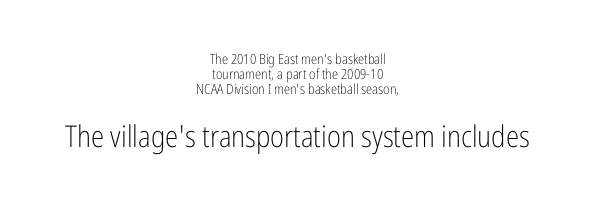
{"serif": "no", "italic": "no", "bold": "no", "weight": "light", "width": "condensed", "stroke_contrast": "low", "x_height": "medium", "monospaced": "no", "underline": "no", "align": "center", "line_spacing": "tight", "line_spacing_ratio": 1.08, "letter_spacing": "normal", "letter_spacing_em": 0.0, "larger_block": "second", "size_ratio": 2.14, "glyph_px": 30}
